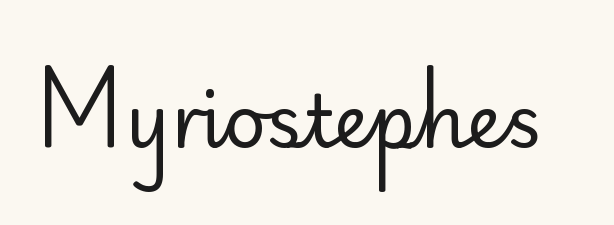
{"serif": "no", "italic": "no", "bold": "no", "weight": "regular", "width": "normal", "stroke_contrast": "low", "x_height": "small", "monospaced": "no", "underline": "no", "letter_spacing": "normal", "letter_spacing_em": 0.0, "glyph_px": 73}
